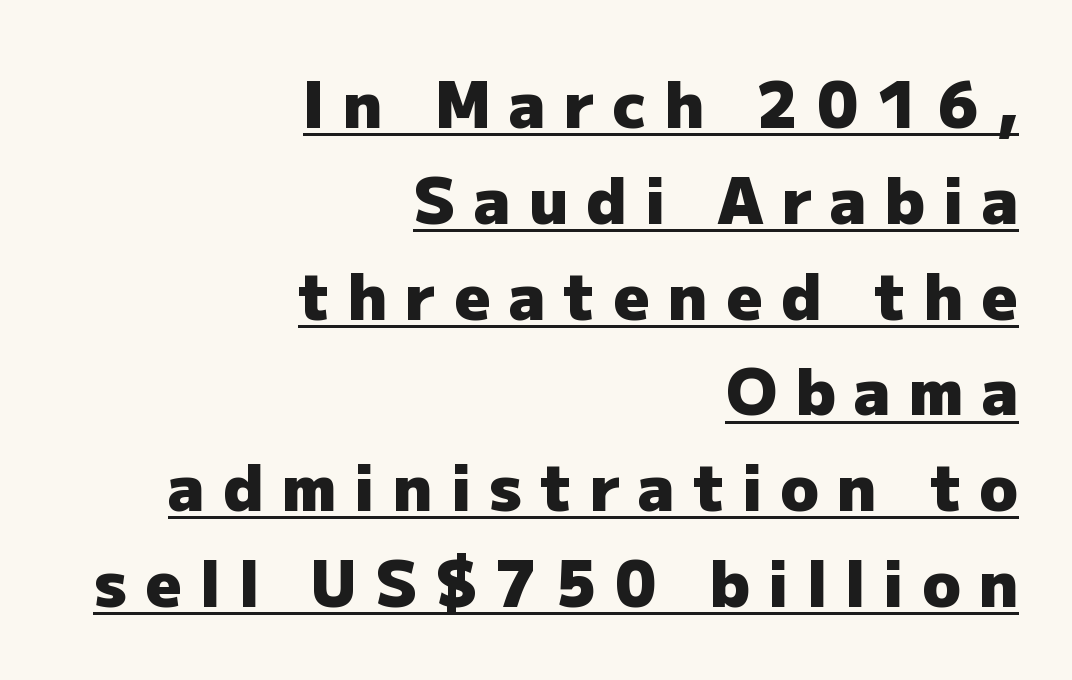
Type style note: lacks serifs. Heavy-handed strokes throughout: this text is bold. Honestly, the letter spacing is so wide it's the main thing you notice. Baseline-to-baseline distance is the conventional proportion of letter height. Right-aligned paragraph, ragged on the left.
